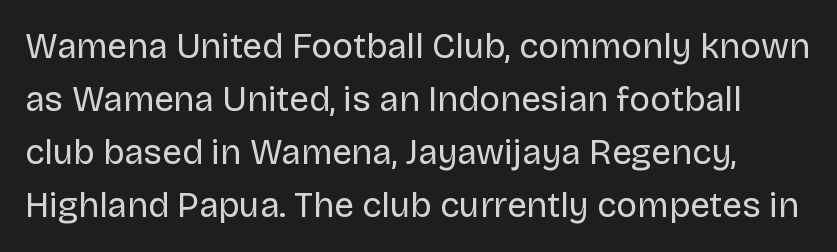
The image shows 35 px regular-weight sans-serif type, upright; set normal line spacing (1.51x), normal letter spacing, not underlined; low stroke contrast and a large x-height.
